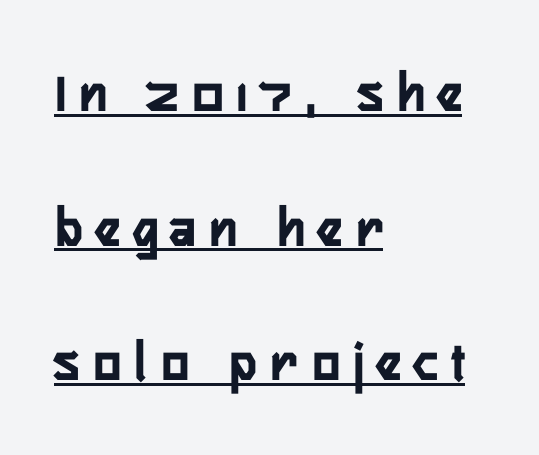
{"serif": "no", "italic": "no", "bold": "yes", "weight": "semibold", "width": "condensed", "stroke_contrast": "low", "x_height": "medium", "monospaced": "no", "underline": "yes", "align": "left", "line_spacing": "loose", "line_spacing_ratio": 2.36, "letter_spacing": "wide", "letter_spacing_em": 0.24, "glyph_px": 57}
